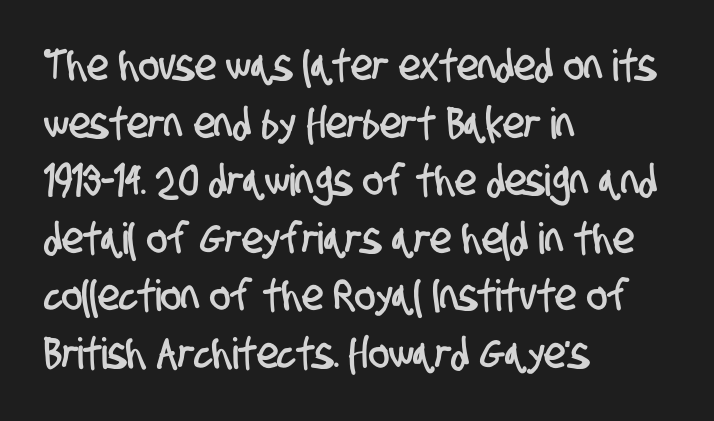
Compared with typical paragraphs, the rows here are spaced about the same. Here the designer chose a conventional face with non-uniform glyph widths. The rendering shows plain stroke endings on the letterforms — a sans-serif design. In CSS terms this would be text-align: left.
